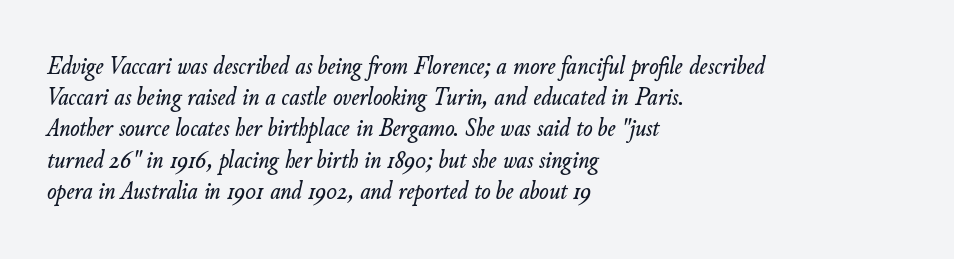
The image shows 25 px text type, italic (leaning right); set left-aligned, normal line spacing (1.25x), normal letter spacing, not underlined.
